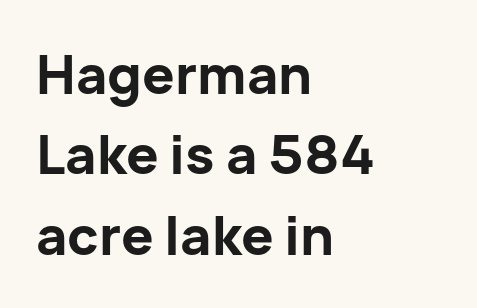
{"serif": "no", "italic": "no", "bold": "yes", "weight": "bold", "width": "normal", "stroke_contrast": "low", "x_height": "medium", "monospaced": "no", "underline": "no", "align": "left", "line_spacing": "normal", "line_spacing_ratio": 1.49, "letter_spacing": "normal", "letter_spacing_em": 0.0, "glyph_px": 54}
